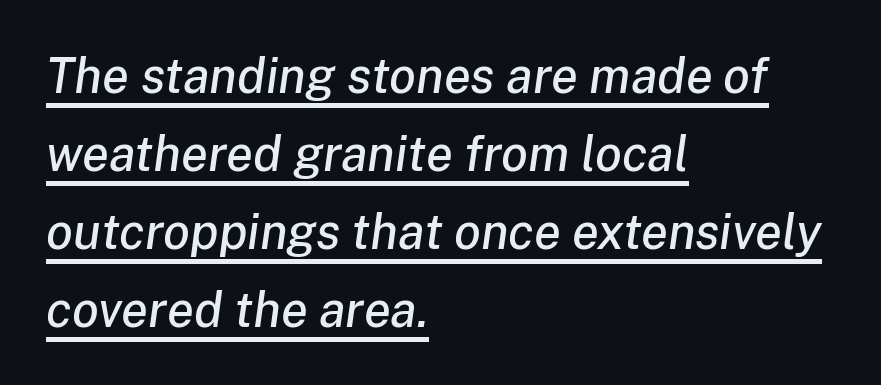
The letters sit at their default tracking, neither squeezed nor spread. In CSS terms this would be text-align: left. Underlined type. It's the slanting kind of type.
